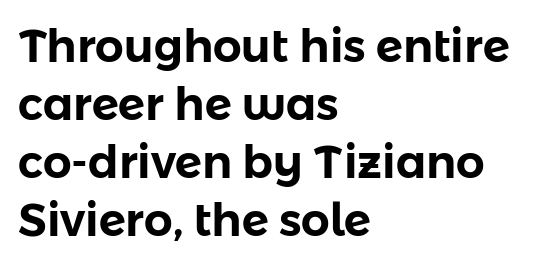
Q: Is the text italic (slanted)? A: No, it is upright.
Q: Is the typeface a serif or a sans-serif typeface? A: Sans-serif.
Q: Is the text underlined? A: No.
Q: How is the paragraph aligned? A: Left-aligned.
Q: Is the spacing between letters normal or unusually wide? A: Normal.
Q: Is the spacing between lines tight, normal or loose? A: Normal.
Q: Width (condensed, normal, or wide)? A: Normal.
Q: Stroke contrast? A: Low.
Q: x-height? A: Medium.
Q: Monospaced? A: No.
